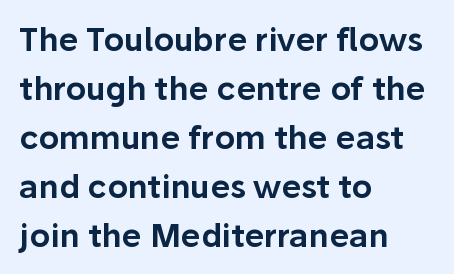
Short note: letters normally spaced. The letters advance in unequal steps, a hallmark of proportional type. Notice how the passage keeps a crisp vertical edge on the left only. These lines sit exactly where default settings would place them. Honestly, there is no underline to notice here at all.
